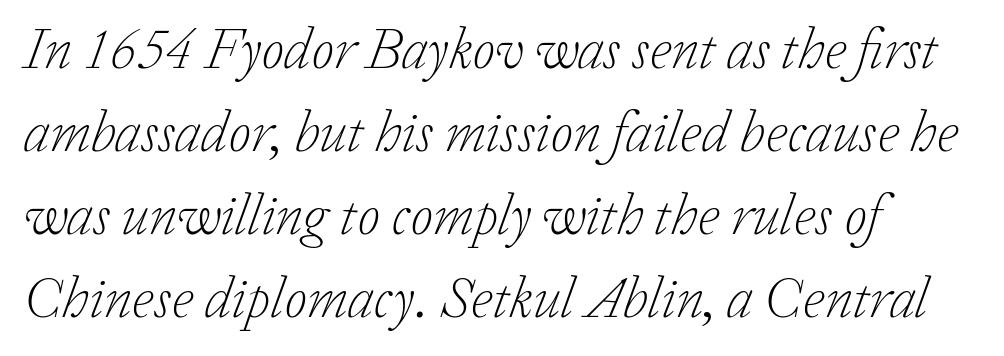
Compared with typical body copy, the letter spacing here is the same. Leading matches the norm, producing a regular column. The lines are quadded left. Counters stay open thanks to moderate or lighter strokes.
